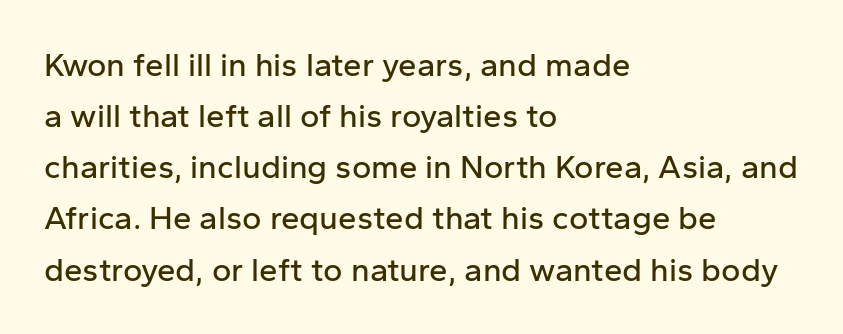
Q: Is the text italic (slanted)? A: No, it is upright.
Q: Is the typeface a serif or a sans-serif typeface? A: Sans-serif.
Q: Is the text underlined? A: No.
Q: How is the paragraph aligned? A: Left-aligned.
Q: Is the spacing between letters normal or unusually wide? A: Normal.
Q: Is the spacing between lines tight, normal or loose? A: Normal.
Q: Width (condensed, normal, or wide)? A: Normal.
Q: Stroke contrast? A: Low.
Q: x-height? A: Medium.
Q: Monospaced? A: No.
